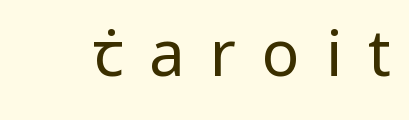
Character widths vary here, with narrow letters taking less room than wide ones. Has an underline been added? It has not. Upright lettering throughout. Serif or sans? Sans — the stroke terminals are bare. Tracking value appears strongly positive — letters spread wide.
